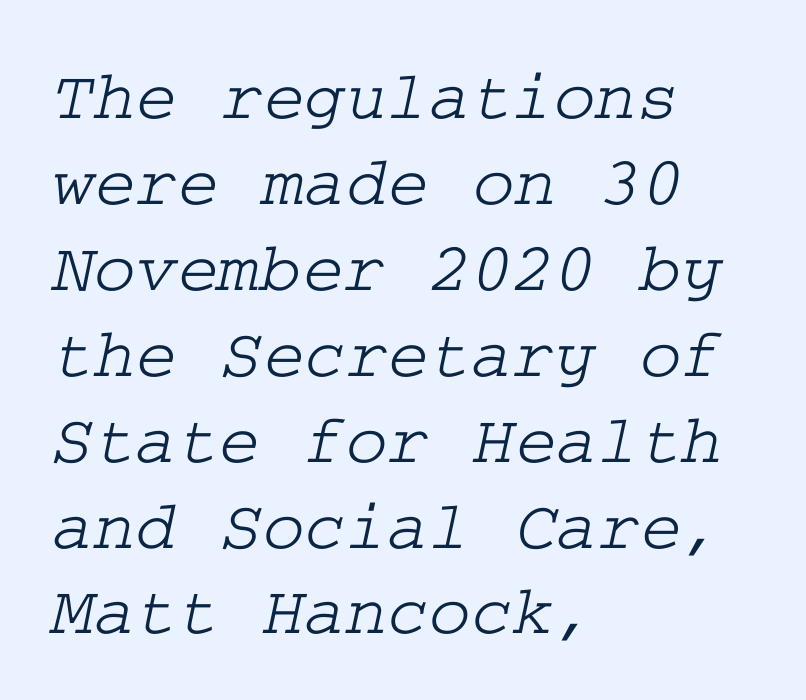
Q: Is the typeface a serif or a sans-serif typeface? A: Serif.
Q: Is the text underlined? A: No.
Q: How is the paragraph aligned? A: Left-aligned.
Q: Is the spacing between letters normal or unusually wide? A: Normal.
Q: Width (condensed, normal, or wide)? A: Wide.
Q: Stroke contrast? A: Low.
Q: x-height? A: Medium.
